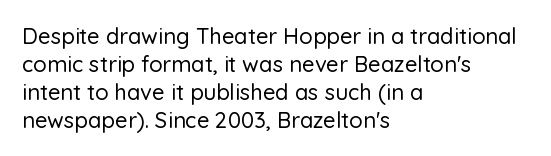
The image shows 22 px text type, upright; set left-aligned, normal line spacing (1.27x), normal letter spacing, not underlined.
